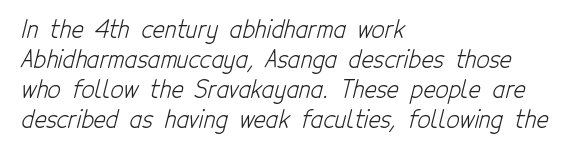
{"bold": "no", "underline": "no", "align": "left", "line_spacing": "normal", "line_spacing_ratio": 1.31, "letter_spacing": "normal", "letter_spacing_em": 0.0, "glyph_px": 23}
